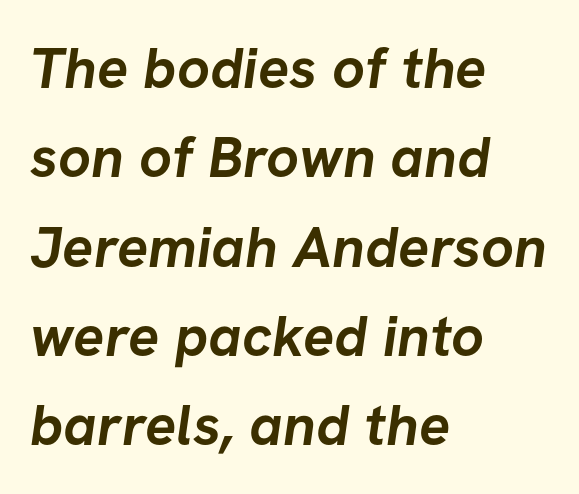
The image shows 58 px semibold sans-serif type; set left-aligned, normal line spacing (1.54x), normal letter spacing, not underlined; low stroke contrast and a medium x-height.
